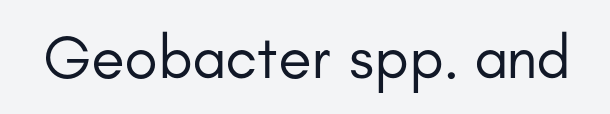
{"serif": "no", "italic": "no", "bold": "no", "weight": "regular", "width": "normal", "stroke_contrast": "low", "x_height": "small", "monospaced": "no", "underline": "no", "letter_spacing": "normal", "letter_spacing_em": 0.0, "glyph_px": 61}
